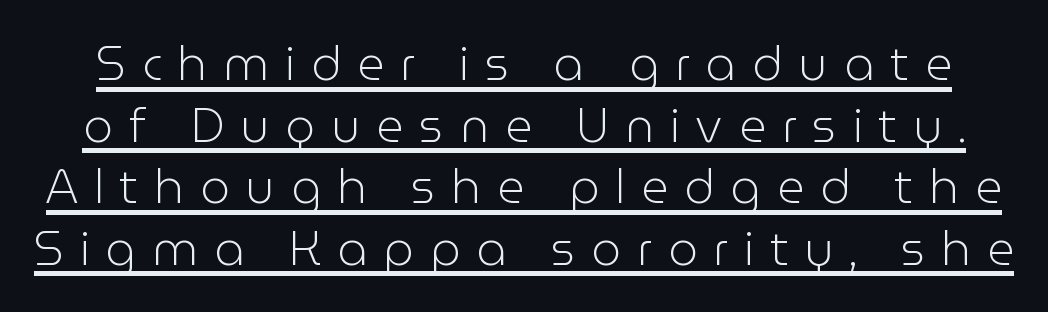
{"serif": "no", "italic": "no", "bold": "no", "weight": "light", "width": "normal", "stroke_contrast": "low", "x_height": "medium", "monospaced": "no", "underline": "yes", "line_spacing": "normal", "line_spacing_ratio": 1.31, "letter_spacing": "wide", "letter_spacing_em": 0.34, "glyph_px": 47}
